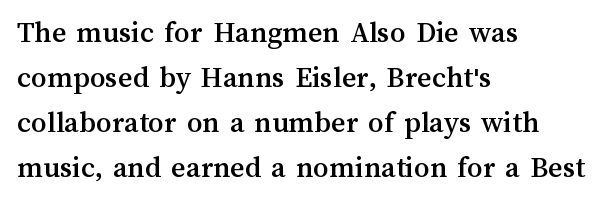
These lines are rendered in a variable-pitch font. The setting favours the left margin, as ordinary paragraphs usually do. Inter-character spacing is left at the font's built-in metrics. Rendered with straight, roman letterforms.
